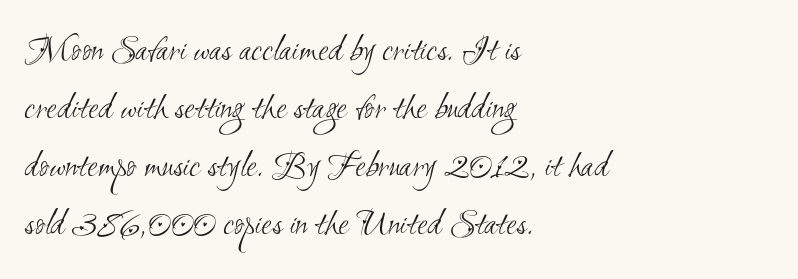
This rendering employs a face without finishing strokes, i.e., a sans-serif. The face used here is proportionally spaced, like ordinary book or web type. Compared with a typical body face, this is equally light or lighter still. One glance says typical: line gaps are just what's usual. Leftover space on each line is placed entirely after the last word. Descenders hang freely into open space.
